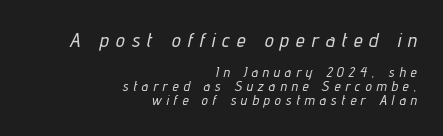
The image shows 20 px text type, italic (leaning right); set right-aligned, tight line spacing (1.0x), unusually wide letter spacing (+0.35 em), not underlined; the first (top) block is 1.43x larger.
